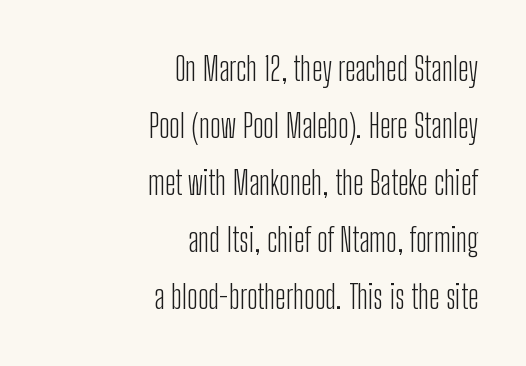
{"serif": "no", "italic": "no", "bold": "no", "weight": "light", "width": "condensed", "stroke_contrast": "low", "x_height": "medium", "monospaced": "no", "underline": "no", "align": "right", "line_spacing_ratio": 1.73, "letter_spacing": "normal", "letter_spacing_em": 0.0, "glyph_px": 33}
